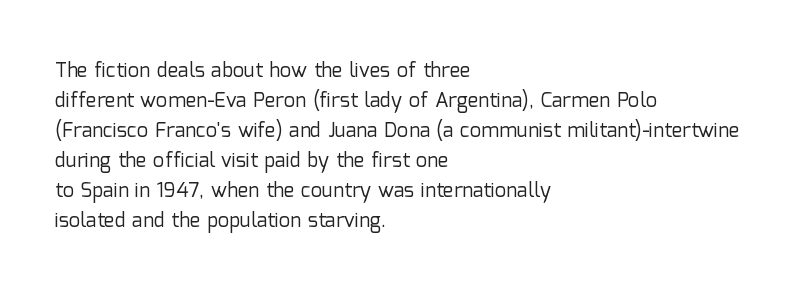
{"italic": "no", "bold": "no", "underline": "no", "align": "left", "line_spacing": "normal", "line_spacing_ratio": 1.5, "letter_spacing": "normal", "letter_spacing_em": 0.0, "glyph_px": 20}
